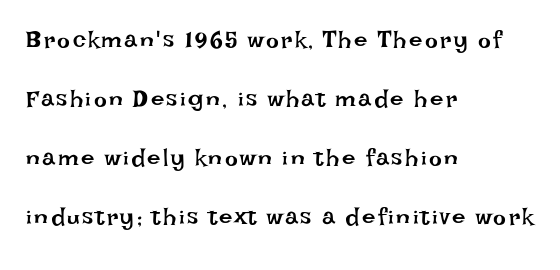
The image shows 24 px text type, upright; set left-aligned, loose line spacing (2.46x), not underlined.
